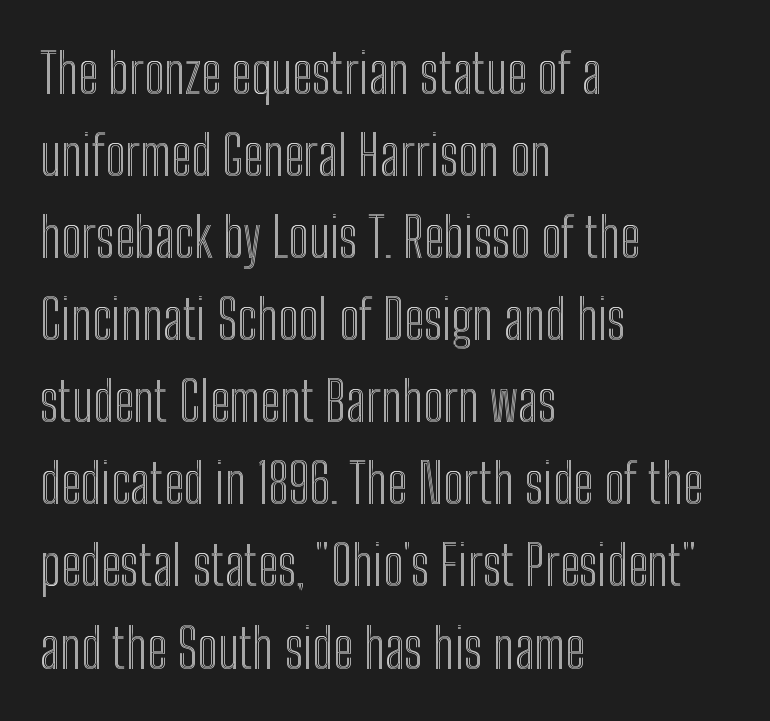
Each row of text sits above clean, open space. Students, observe: this is what conventionally led text looks like. The letters advance in unequal steps, a hallmark of proportional type. The passage is arranged the way most books set body copy — flush left.
